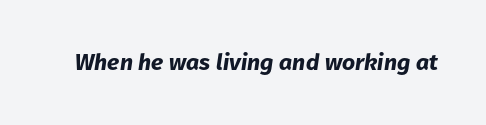
You'd pick this weight for a headline — it's a proper bold. This sample uses plain, unmodified letter spacing. The area under the type is left untouched. Style check: oblique.
